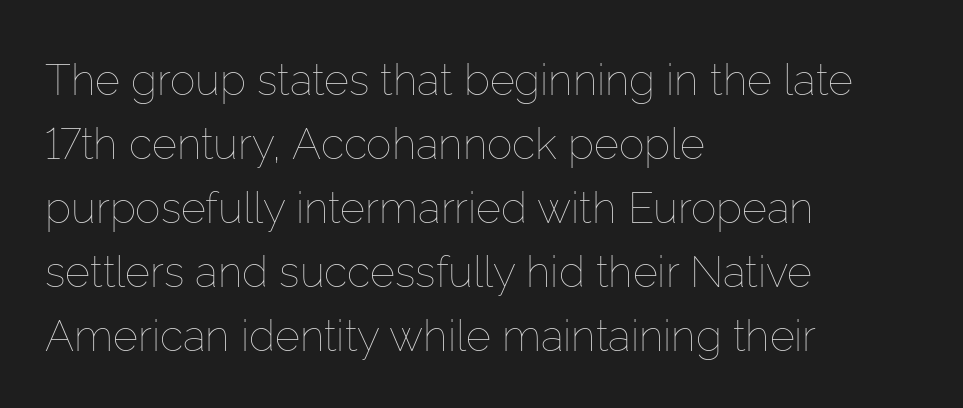
{"italic": "no", "bold": "no", "weight": "thin", "width": "normal", "stroke_contrast": "low", "x_height": "medium", "monospaced": "no", "underline": "no", "align": "left", "line_spacing": "normal", "line_spacing_ratio": 1.49, "letter_spacing": "normal", "letter_spacing_em": 0.0, "glyph_px": 43}
